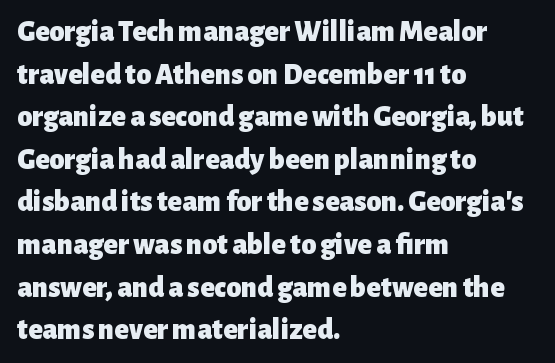
The image shows 30 px heavy sans-serif type, upright; set left-aligned, normal line spacing (1.42x), normal letter spacing, not underlined; low stroke contrast and a medium x-height.
